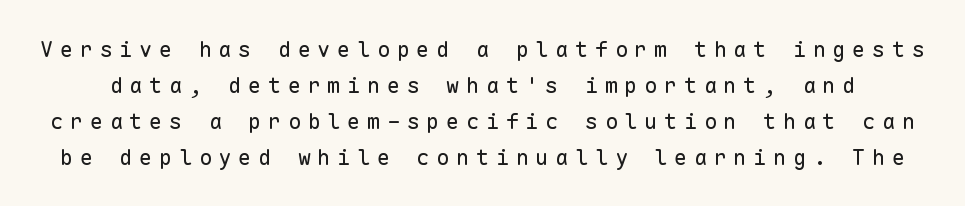
Q: Is the text bold? A: No.
Q: Is the text italic (slanted)? A: No, it is upright.
Q: Is the text underlined? A: No.
Q: Is the spacing between letters normal or unusually wide? A: Unusually wide.
Q: Is the spacing between lines tight, normal or loose? A: Normal.
